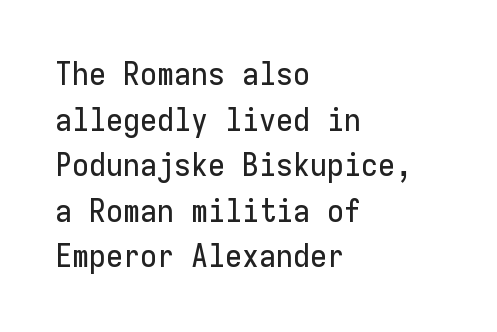
The image shows 31 px sans-serif type, upright, monospaced; set left-aligned, normal line spacing (1.47x), normal letter spacing, not underlined; low stroke contrast and a medium x-height.
